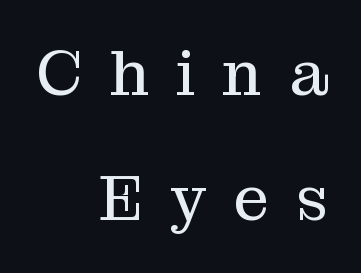
{"serif": "yes", "italic": "no", "bold": "no", "weight": "regular", "width": "normal", "stroke_contrast": "medium", "x_height": "medium", "monospaced": "no", "underline": "no", "align": "right", "line_spacing": "loose", "line_spacing_ratio": 1.96, "letter_spacing": "wide", "letter_spacing_em": 0.42, "glyph_px": 64}
